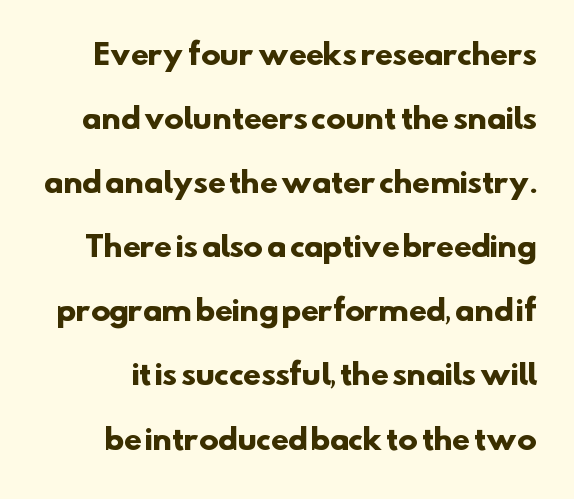
Q: Is the text bold? A: Yes.
Q: Is the typeface a serif or a sans-serif typeface? A: Sans-serif.
Q: Is the text underlined? A: No.
Q: Is the spacing between letters normal or unusually wide? A: Normal.
Q: Is the spacing between lines tight, normal or loose? A: Loose.
Q: Width (condensed, normal, or wide)? A: Normal.
Q: Stroke contrast? A: Low.
Q: x-height? A: Small.
Q: Monospaced? A: No.
